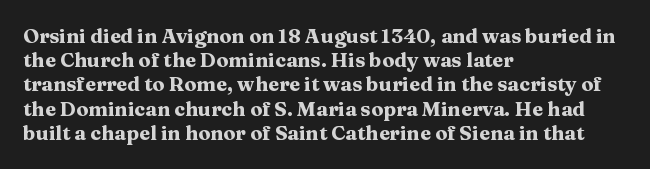
Q: Is the text bold? A: Yes.
Q: Is the text italic (slanted)? A: No, it is upright.
Q: Is the text underlined? A: No.
Q: How is the paragraph aligned? A: Left-aligned.
Q: Is the spacing between letters normal or unusually wide? A: Normal.
